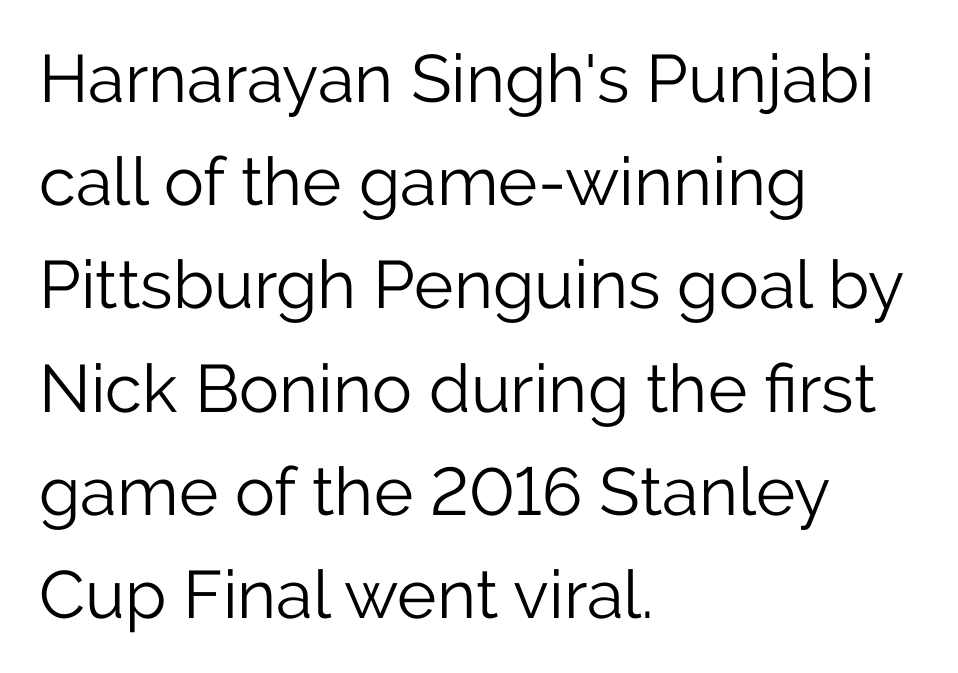
{"serif": "no", "italic": "no", "bold": "no", "weight": "light", "width": "normal", "stroke_contrast": "low", "x_height": "medium", "monospaced": "no", "underline": "no", "align": "left", "line_spacing": "normal", "line_spacing_ratio": 1.54, "letter_spacing": "normal", "letter_spacing_em": 0.0, "glyph_px": 67}
